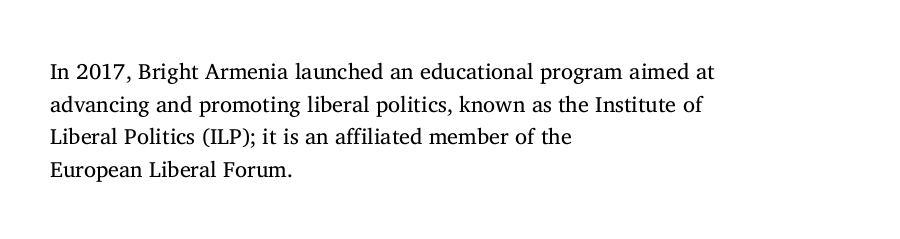
Rows of type keep a routine distance in the vertical direction. The space beneath each line is pristine and unruled. Which margin do the lines hug? The left one — the right edge is uneven. The letterforms sit shoulder to shoulder at normal distance.
